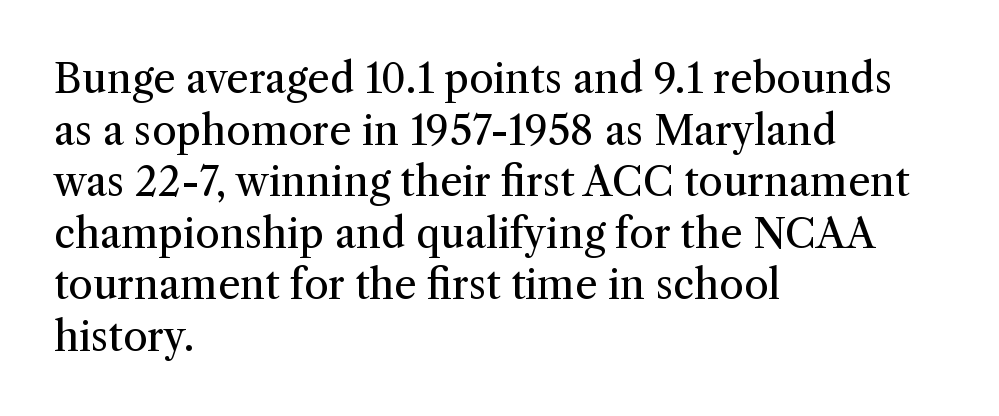
Q: Is the text bold? A: No.
Q: Is the text italic (slanted)? A: No, it is upright.
Q: Is the typeface a serif or a sans-serif typeface? A: Serif.
Q: Is the text underlined? A: No.
Q: How is the paragraph aligned? A: Left-aligned.
Q: Is the spacing between letters normal or unusually wide? A: Normal.
Q: Is the spacing between lines tight, normal or loose? A: Normal.
Q: Width (condensed, normal, or wide)? A: Normal.
Q: Stroke contrast? A: Medium.
Q: x-height? A: Medium.
Q: Monospaced? A: No.
